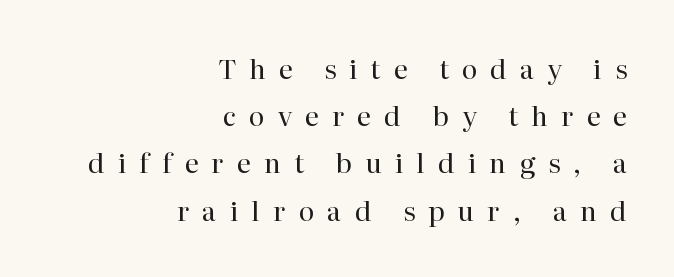
{"italic": "no", "bold": "no", "underline": "no", "align": "right", "line_spacing_ratio": 1.75, "letter_spacing": "wide", "letter_spacing_em": 0.48, "glyph_px": 27}
